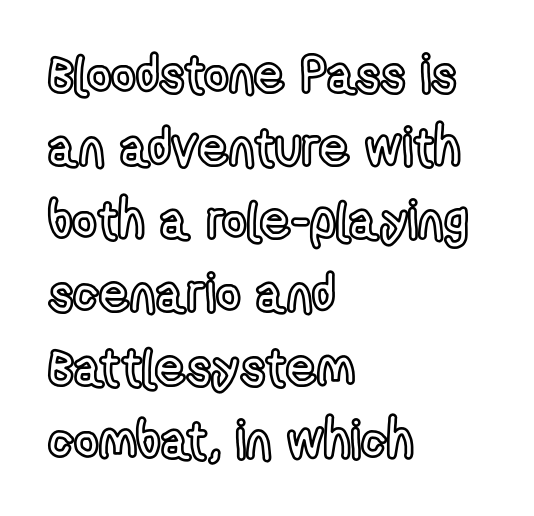
{"italic": "no", "width": "condensed", "x_height": "medium", "monospaced": "no", "underline": "no", "align": "left", "line_spacing": "normal", "line_spacing_ratio": 1.38, "letter_spacing": "normal", "letter_spacing_em": 0.0, "glyph_px": 53}
